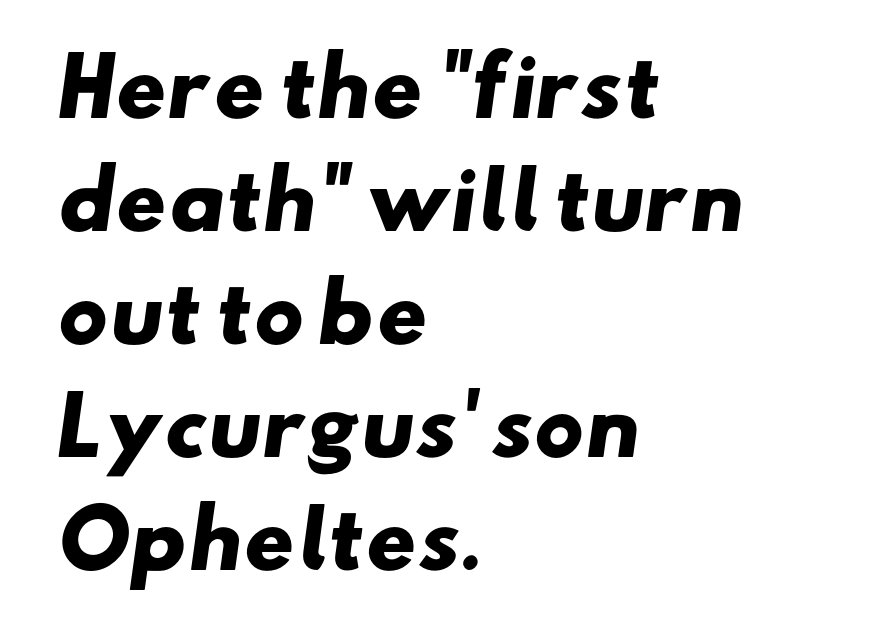
{"serif": "no", "bold": "yes", "weight": "heavy", "width": "wide", "stroke_contrast": "low", "x_height": "small", "monospaced": "no", "underline": "no", "align": "left", "line_spacing": "normal", "line_spacing_ratio": 1.45, "letter_spacing": "normal", "letter_spacing_em": 0.0, "glyph_px": 78}
